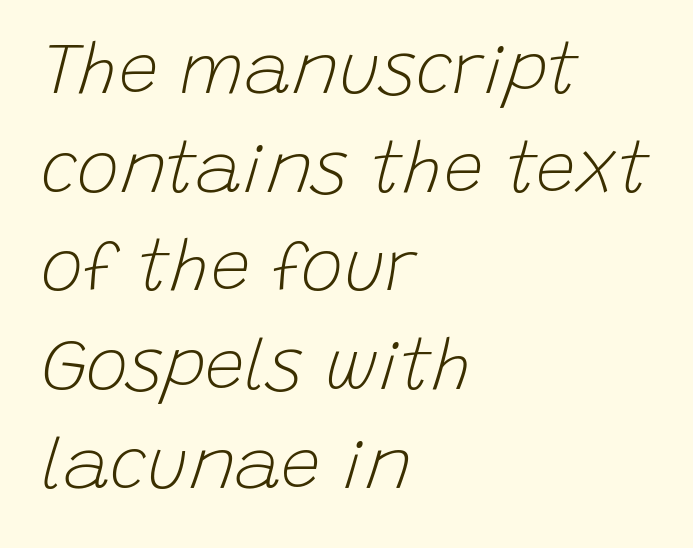
Teacher's note: observe the even left margin — that is flush-left alignment. The space beneath each line is pristine and unruled. Rendered with sloped, italic letterforms. Caption: standard tracking, unaltered. Think of a printed novel: that variable character pitch is what you see here.
